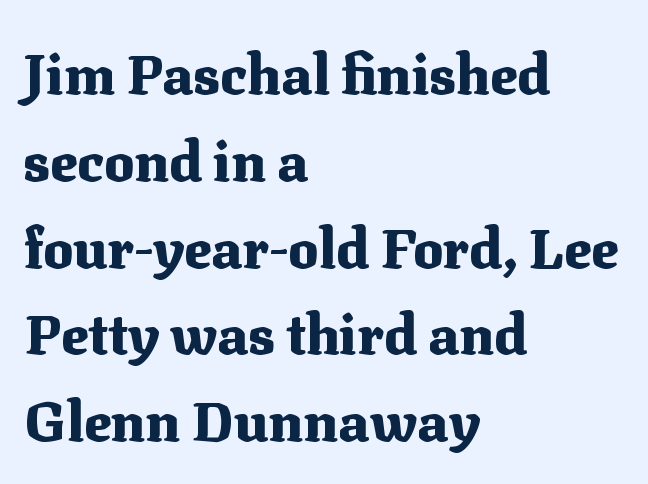
Q: Is the text bold? A: Yes.
Q: Is the text italic (slanted)? A: No, it is upright.
Q: Is the typeface a serif or a sans-serif typeface? A: Serif.
Q: Is the text underlined? A: No.
Q: How is the paragraph aligned? A: Left-aligned.
Q: Is the spacing between letters normal or unusually wide? A: Normal.
Q: Is the spacing between lines tight, normal or loose? A: Normal.
Q: Width (condensed, normal, or wide)? A: Normal.
Q: Stroke contrast? A: Medium.
Q: x-height? A: Medium.
Q: Monospaced? A: No.
